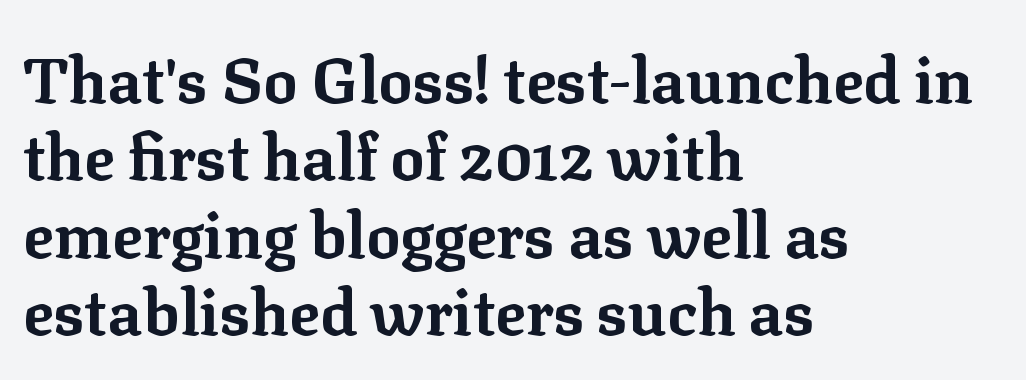
{"serif": "yes", "italic": "no", "bold": "yes", "weight": "bold", "width": "normal", "stroke_contrast": "low", "x_height": "medium", "monospaced": "no", "underline": "no", "align": "left", "line_spacing_ratio": 1.21, "letter_spacing": "normal", "letter_spacing_em": 0.0, "glyph_px": 64}
